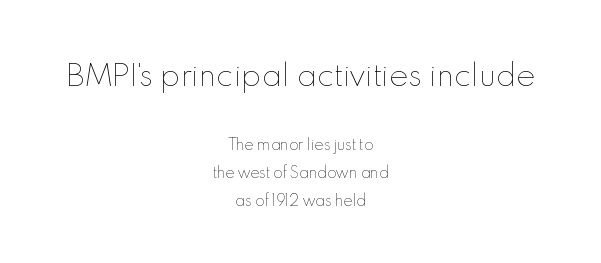
{"italic": "no", "bold": "no", "weight": "thin", "width": "normal", "x_height": "small", "monospaced": "no", "underline": "no", "align": "center", "line_spacing": "loose", "line_spacing_ratio": 2.02, "letter_spacing": "normal", "letter_spacing_em": 0.0, "larger_block": "first", "size_ratio": 2.07, "glyph_px": 29}
